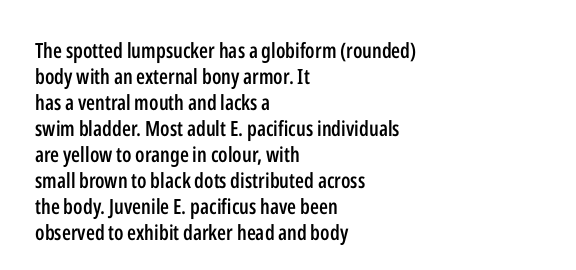
{"italic": "no", "bold": "semi", "underline": "no", "align": "left", "line_spacing_ratio": 1.24, "letter_spacing": "normal", "letter_spacing_em": 0.0, "glyph_px": 21}
